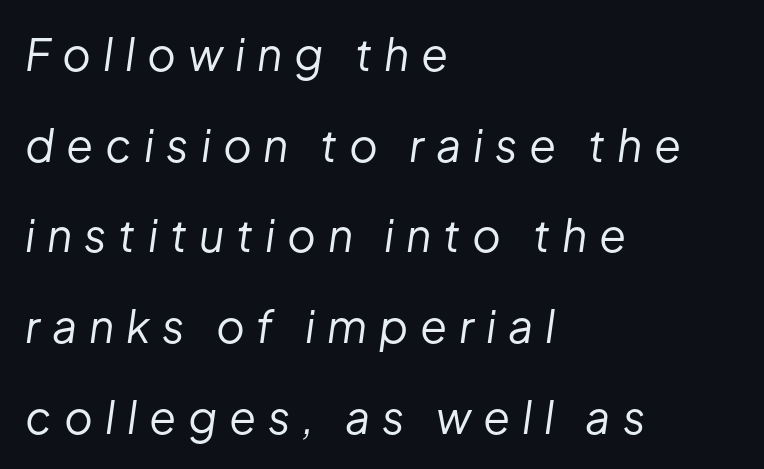
{"italic": "yes", "lean": "right", "slant_degrees": 8, "bold": "no", "weight": "regular", "width": "normal", "stroke_contrast": "low", "x_height": "medium", "monospaced": "no", "underline": "no", "align": "left", "line_spacing": "loose", "line_spacing_ratio": 2.06, "letter_spacing": "wide", "letter_spacing_em": 0.27, "glyph_px": 44}
